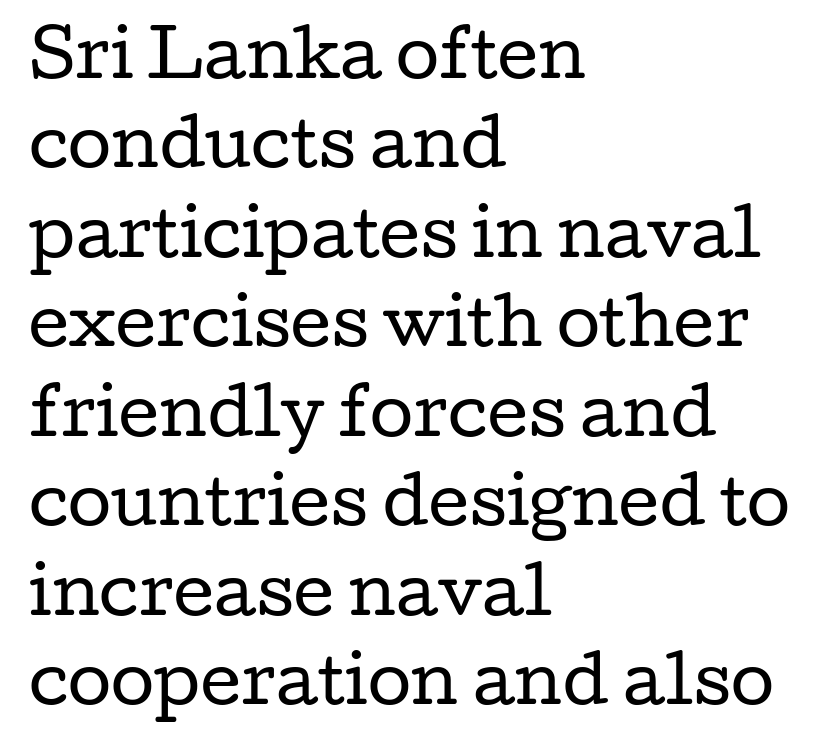
Q: Is the text bold? A: No.
Q: Is the text italic (slanted)? A: No, it is upright.
Q: Is the typeface a serif or a sans-serif typeface? A: Serif.
Q: Is the text underlined? A: No.
Q: How is the paragraph aligned? A: Left-aligned.
Q: Is the spacing between letters normal or unusually wide? A: Normal.
Q: Is the spacing between lines tight, normal or loose? A: Normal.
Q: Width (condensed, normal, or wide)? A: Wide.
Q: Stroke contrast? A: Low.
Q: x-height? A: Medium.
Q: Monospaced? A: No.
